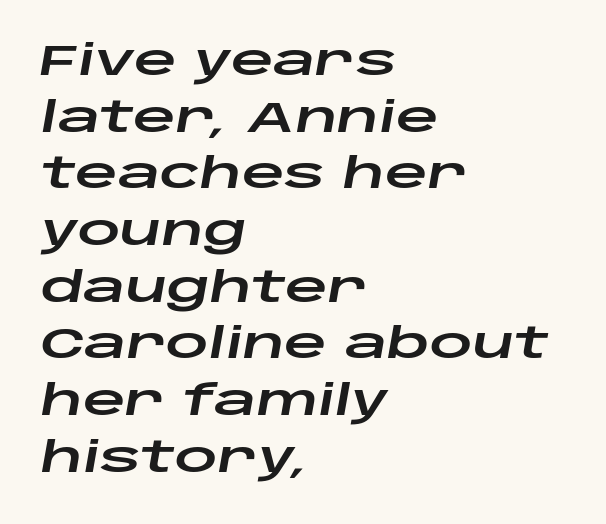
Q: Is the text italic (slanted)? A: Yes, it leans right by about 10 degrees.
Q: Is the text underlined? A: No.
Q: How is the paragraph aligned? A: Left-aligned.
Q: Is the spacing between letters normal or unusually wide? A: Normal.
Q: Is the spacing between lines tight, normal or loose? A: Normal.
Q: Width (condensed, normal, or wide)? A: Wide.
Q: Stroke contrast? A: Low.
Q: x-height? A: Large.
Q: Monospaced? A: No.
